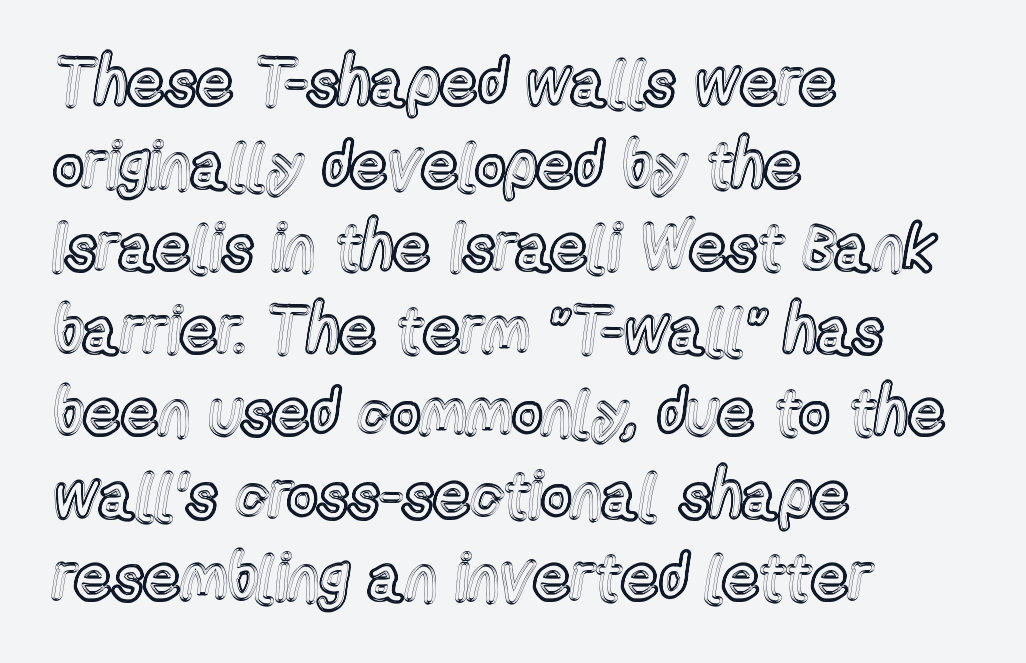
The image shows 65 px condensed type; set left-aligned, normal line spacing (1.27x), normal letter spacing, not underlined; a medium x-height.
